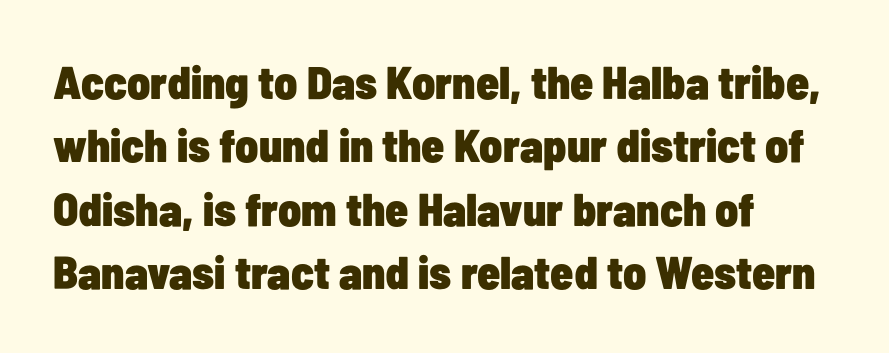
The image shows 46 px heavy, condensed sans-serif type, upright; set left-aligned, normal line spacing (1.38x), normal letter spacing, not underlined; low stroke contrast and a medium x-height.
